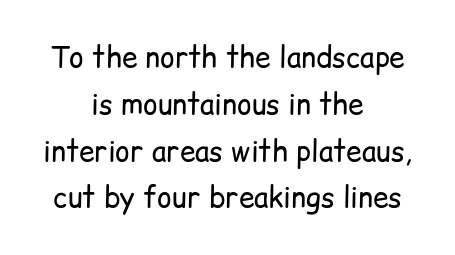
The image shows 28 px regular-weight sans-serif type, upright; set centered, normal line spacing (1.67x), normal letter spacing, not underlined; low stroke contrast and a medium x-height.
